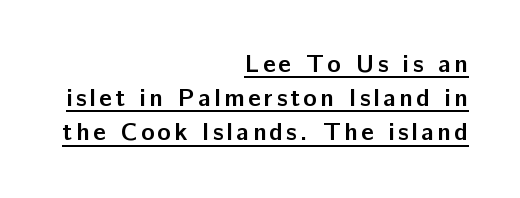
The image shows 25 px bold type, upright; set right-aligned, normal line spacing (1.37x), underlined.
